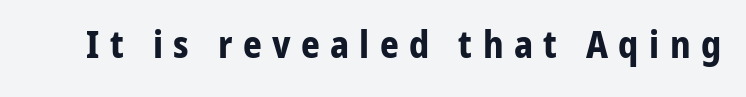
Here the designer chose a conventional face with non-uniform glyph widths. Does the lettering tilt? It doesn't — this is upright. Students, this is bold: see how much ink each stroke carries. Has an underline been added? It has not.
